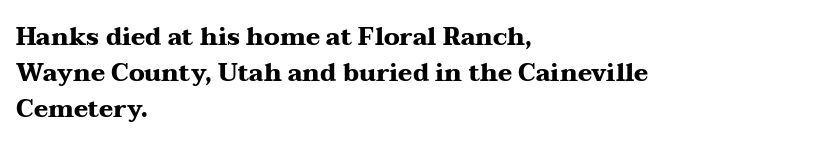
The image shows 24 px bold type, upright; set left-aligned, normal line spacing (1.5x), normal letter spacing, not underlined.
